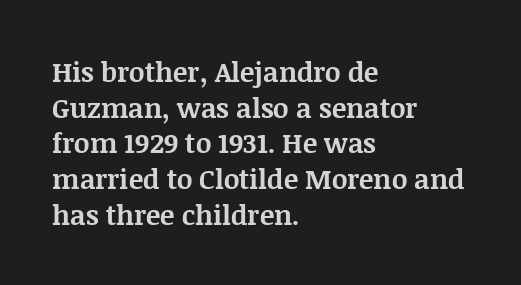
Q: Is the text bold? A: Yes.
Q: Is the text italic (slanted)? A: No, it is upright.
Q: Is the text underlined? A: No.
Q: How is the paragraph aligned? A: Left-aligned.
Q: Is the spacing between letters normal or unusually wide? A: Normal.
Q: Is the spacing between lines tight, normal or loose? A: Normal.
